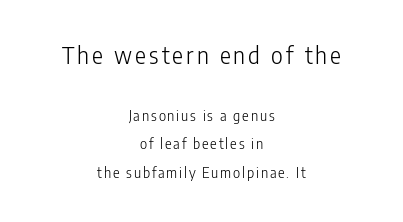
The image shows 23 px text type, upright; set centered, loose line spacing (2.05x), not underlined; the first (top) block is 1.64x larger.
